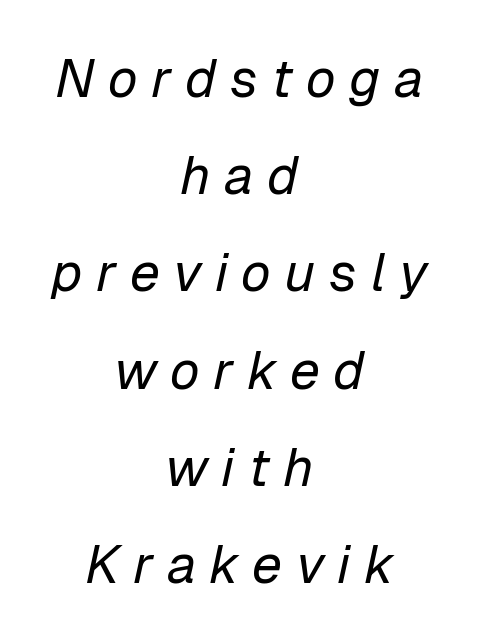
Q: Is the text bold? A: No.
Q: Is the text italic (slanted)? A: Yes, it leans right by about 12 degrees.
Q: Is the text underlined? A: No.
Q: How is the paragraph aligned? A: Centered.
Q: Is the spacing between letters normal or unusually wide? A: Unusually wide.
Q: Width (condensed, normal, or wide)? A: Normal.
Q: Stroke contrast? A: Low.
Q: x-height? A: Medium.
Q: Monospaced? A: No.
